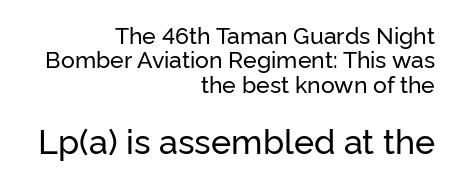
The image shows 34 px sans-serif type, upright; set right-aligned, tight line spacing (1.06x), normal letter spacing, not underlined; the second (bottom) block is 1.48x larger; low stroke contrast and a medium x-height.
